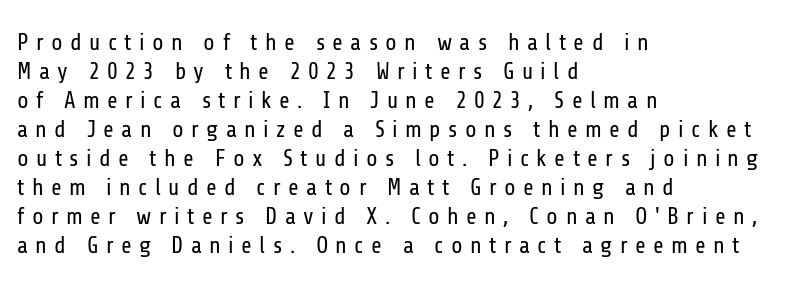
Beneath every word, the page is bare. The face looks like a standard text weight, possibly lighter. Do the letters lean? They stand straight. There is plenty of visible air inserted between adjacent glyphs. Layout note: lines flush left. Leading: standard.
